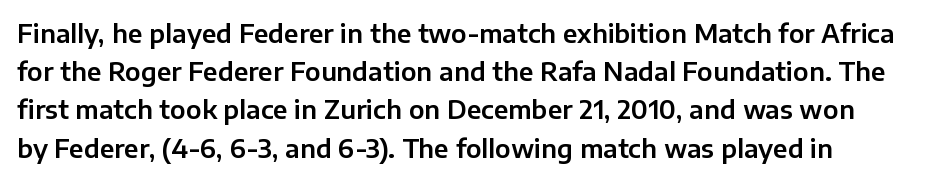
Q: Is the text italic (slanted)? A: No, it is upright.
Q: Is the text underlined? A: No.
Q: Is the spacing between letters normal or unusually wide? A: Normal.
Q: Is the spacing between lines tight, normal or loose? A: Normal.
